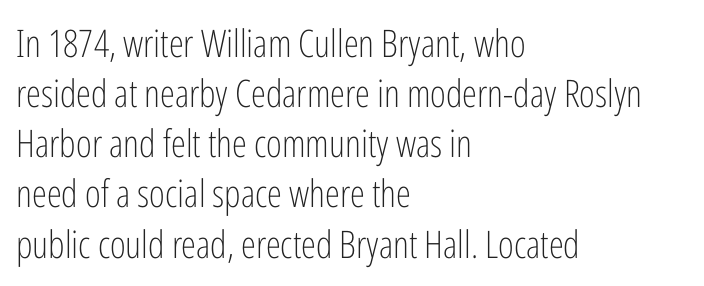
One-word summary of the alignment: left. Does the leading feel generous? No, just average. Nobody drew a line under any word here. Spacing verdict: proportional, widths tailored to each character. What kind of face is this? One without serifs — a sans.
